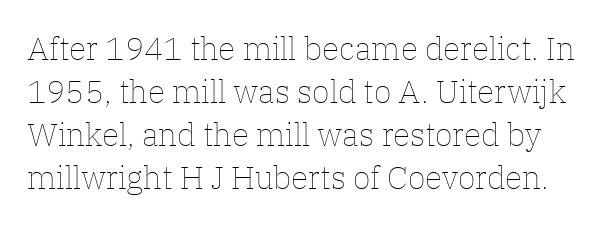
The image shows 32 px thin type, upright; set normal line spacing (1.34x), normal letter spacing, not underlined; low stroke contrast and a medium x-height.
